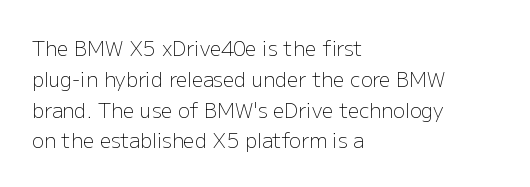
Unmarked baselines from the first word to the last. Between one letter and the next there's only the usual sliver of space. Left-aligned paragraph, ragged on the right. Compared with typical paragraphs, the rows here are spaced about the same. It's the straight-up-and-down kind of type.
